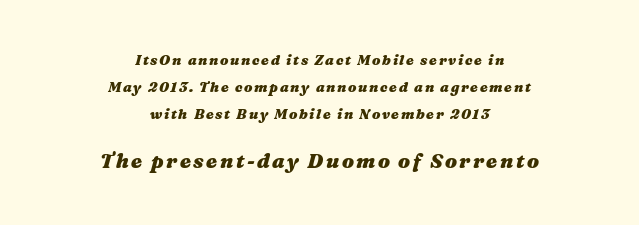
Q: Is the text bold? A: Yes.
Q: Is the text italic (slanted)? A: Yes, it leans right by about 16 degrees.
Q: Is the text underlined? A: No.
Q: How is the paragraph aligned? A: Centered.
Q: Is the spacing between lines tight, normal or loose? A: Loose.
Q: Which block of text is set in a larger size, the first (top) or the second (bottom)? A: The second (bottom) one.
